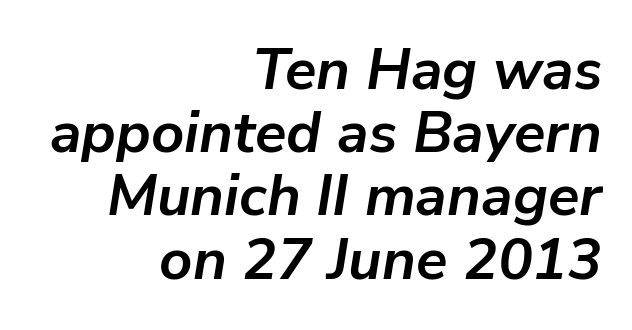
{"italic": "yes", "lean": "right", "slant_degrees": 9, "bold": "yes", "weight": "semibold", "width": "normal", "stroke_contrast": "low", "x_height": "medium", "monospaced": "no", "underline": "no", "align": "right", "line_spacing": "tight", "line_spacing_ratio": 1.09, "letter_spacing": "normal", "letter_spacing_em": 0.0, "glyph_px": 58}
